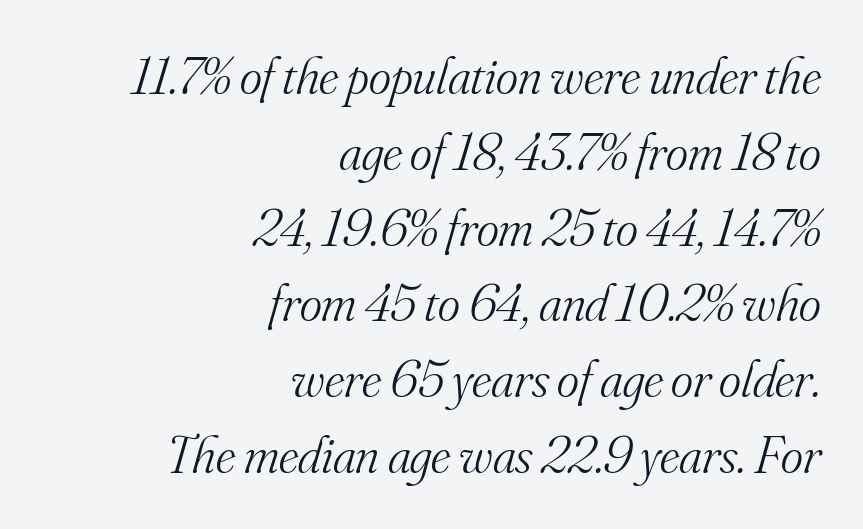
Q: Is the text bold? A: No.
Q: Is the text italic (slanted)? A: Yes, it leans right by about 16 degrees.
Q: Is the typeface a serif or a sans-serif typeface? A: Serif.
Q: Is the text underlined? A: No.
Q: How is the paragraph aligned? A: Right-aligned.
Q: Is the spacing between letters normal or unusually wide? A: Normal.
Q: Is the spacing between lines tight, normal or loose? A: Normal.
Q: Width (condensed, normal, or wide)? A: Normal.
Q: Stroke contrast? A: Medium.
Q: x-height? A: Small.
Q: Monospaced? A: No.
